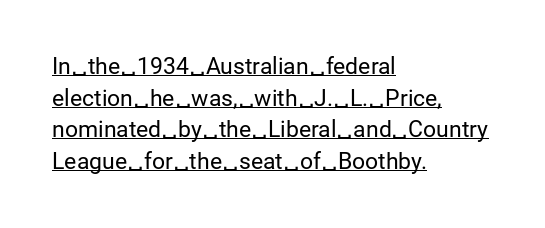
Q: Is the text bold? A: No.
Q: Is the text italic (slanted)? A: No, it is upright.
Q: Is the text underlined? A: Yes.
Q: How is the paragraph aligned? A: Left-aligned.
Q: Is the spacing between letters normal or unusually wide? A: Normal.
Q: Is the spacing between lines tight, normal or loose? A: Normal.
